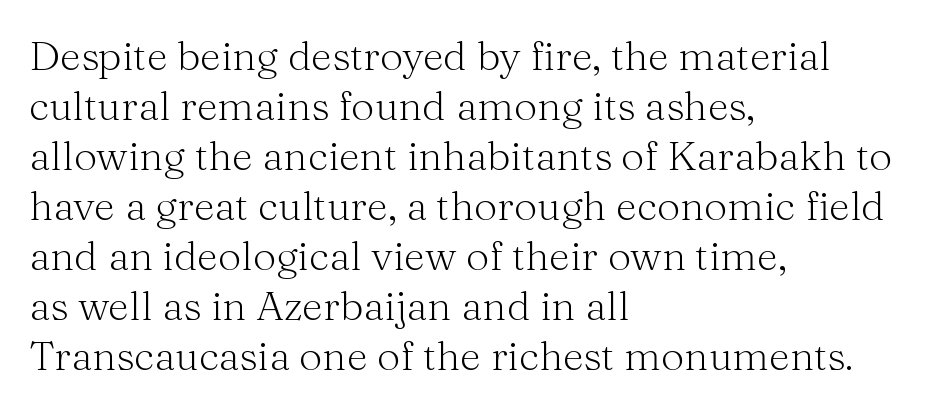
The image shows 41 px light serif type, upright; set left-aligned, line spacing 1.22x, normal letter spacing, not underlined; medium stroke contrast and a medium x-height.
